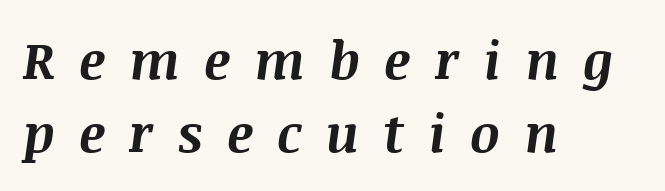
Q: Is the text bold? A: Yes.
Q: Is the text italic (slanted)? A: Yes, it leans right by about 8 degrees.
Q: Is the text underlined? A: No.
Q: How is the paragraph aligned? A: Left-aligned.
Q: Is the spacing between letters normal or unusually wide? A: Unusually wide.
Q: Is the spacing between lines tight, normal or loose? A: Normal.
Q: Width (condensed, normal, or wide)? A: Normal.
Q: Stroke contrast? A: Medium.
Q: x-height? A: Large.
Q: Monospaced? A: No.
